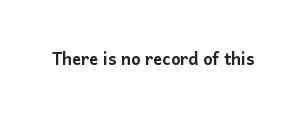
Q: Is the text italic (slanted)? A: No, it is upright.
Q: Is the text underlined? A: No.
Q: Is the spacing between letters normal or unusually wide? A: Normal.
